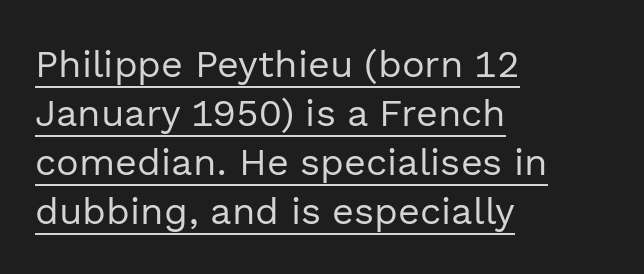
No italicization has been applied; the sample stays upright. The line-height multiplier appears to be the usual default. Students, observe the line beneath the letters — that is underlining. The rag falls on the right side of this text block. Students, note that the glyphs here touch the page at normal intervals.
